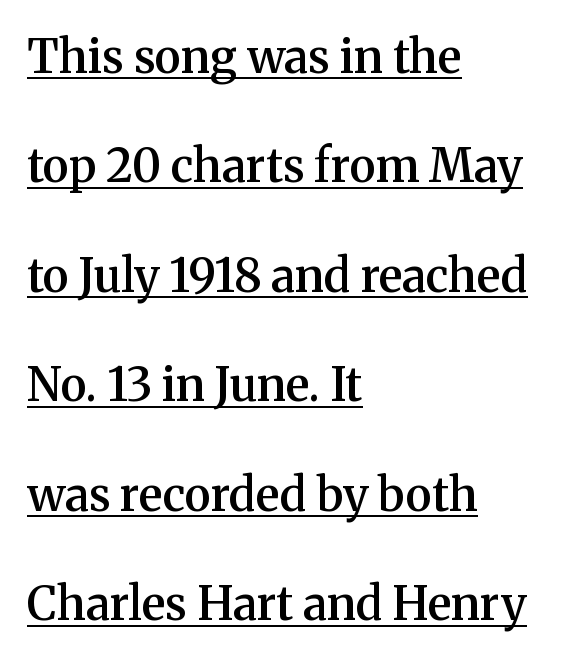
Q: Is the text bold? A: Semi-bold.
Q: Is the text italic (slanted)? A: No, it is upright.
Q: Is the typeface a serif or a sans-serif typeface? A: Serif.
Q: Is the text underlined? A: Yes.
Q: How is the paragraph aligned? A: Left-aligned.
Q: Is the spacing between letters normal or unusually wide? A: Normal.
Q: Is the spacing between lines tight, normal or loose? A: Loose.
Q: Width (condensed, normal, or wide)? A: Normal.
Q: Stroke contrast? A: Medium.
Q: x-height? A: Medium.
Q: Monospaced? A: No.
